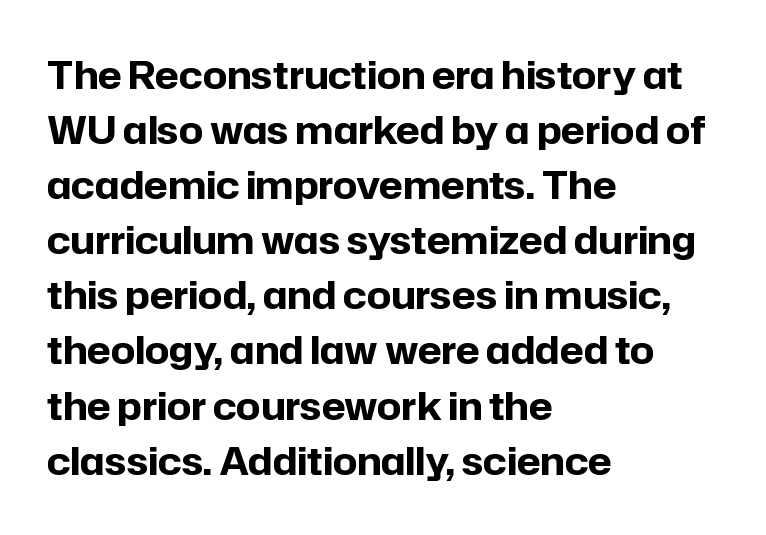
{"serif": "no", "italic": "no", "bold": "yes", "weight": "bold", "width": "normal", "stroke_contrast": "low", "x_height": "medium", "monospaced": "no", "underline": "no", "align": "left", "line_spacing": "normal", "line_spacing_ratio": 1.45, "letter_spacing": "normal", "letter_spacing_em": 0.0, "glyph_px": 38}
